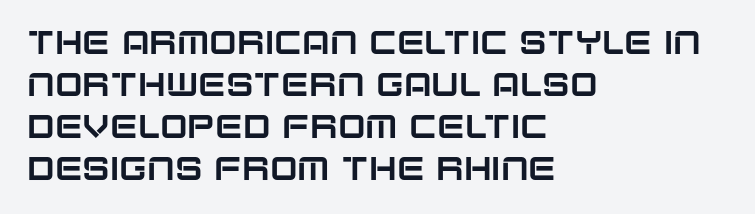
Q: Is the text italic (slanted)? A: No, it is upright.
Q: Is the typeface a serif or a sans-serif typeface? A: Sans-serif.
Q: Is the text underlined? A: No.
Q: How is the paragraph aligned? A: Left-aligned.
Q: Is the spacing between letters normal or unusually wide? A: Normal.
Q: Is the spacing between lines tight, normal or loose? A: Normal.
Q: Width (condensed, normal, or wide)? A: Normal.
Q: Stroke contrast? A: Low.
Q: x-height? A: Large.
Q: Monospaced? A: No.
